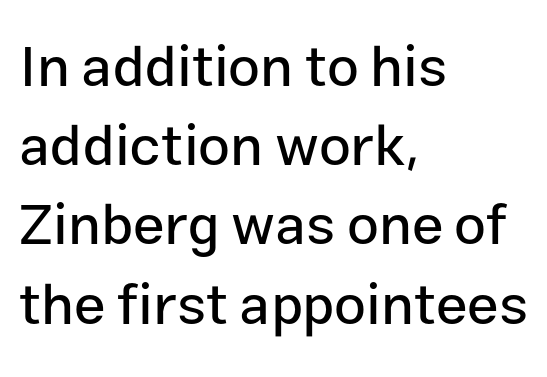
The lines in this sample share a left origin and differ only in where they stop. The designer left line spacing at the default. Decoration check: the copy has no underline. The typography opts for an upright posture over an oblique one.
